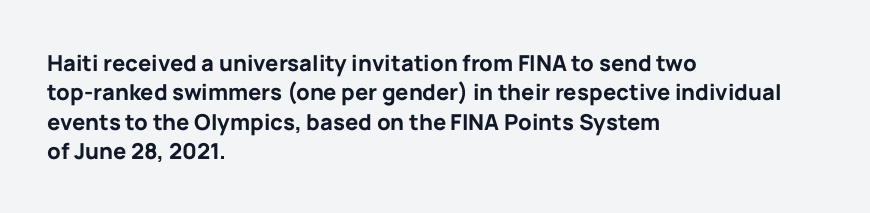
Every character sits straight up, as roman type does. Visually the block forms a straight wall on the left and a jagged coastline on the right. I'd describe the lettering as bold — thick and assertive. Unmarked baselines from the first word to the last.
